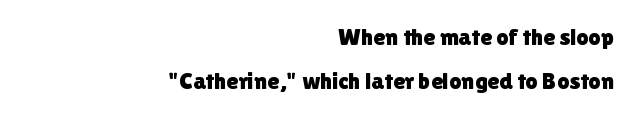
Q: Is the text italic (slanted)? A: No, it is upright.
Q: Is the text underlined? A: No.
Q: How is the paragraph aligned? A: Right-aligned.
Q: Is the spacing between letters normal or unusually wide? A: Normal.
